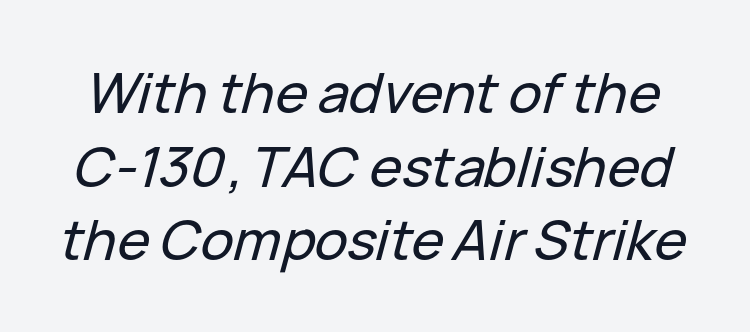
{"italic": "yes", "lean": "right", "slant_degrees": 15, "width": "normal", "stroke_contrast": "low", "x_height": "medium", "monospaced": "no", "underline": "no", "line_spacing": "normal", "line_spacing_ratio": 1.34, "letter_spacing": "normal", "letter_spacing_em": 0.0, "glyph_px": 55}
